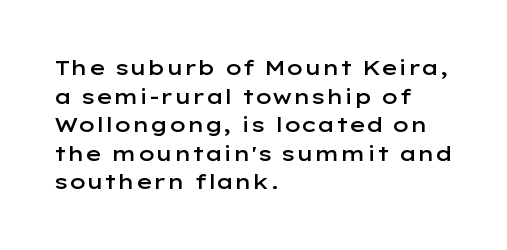
{"italic": "no", "bold": "semi", "underline": "no", "align": "left", "line_spacing": "normal", "line_spacing_ratio": 1.36, "letter_spacing": "normal", "letter_spacing_em": 0.0, "glyph_px": 21}
